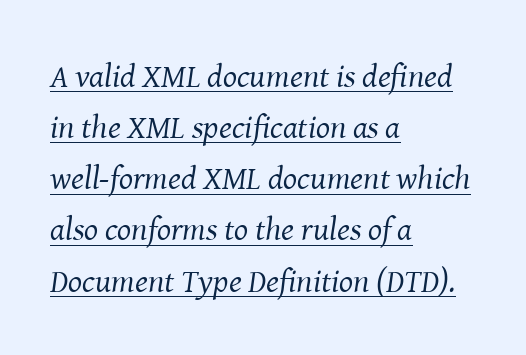
{"serif": "yes", "italic": "yes", "lean": "right", "slant_degrees": 8, "bold": "no", "weight": "regular", "width": "normal", "stroke_contrast": "medium", "x_height": "medium", "monospaced": "no", "underline": "yes", "align": "left", "line_spacing": "normal", "line_spacing_ratio": 1.55, "letter_spacing": "normal", "letter_spacing_em": 0.0, "glyph_px": 33}
